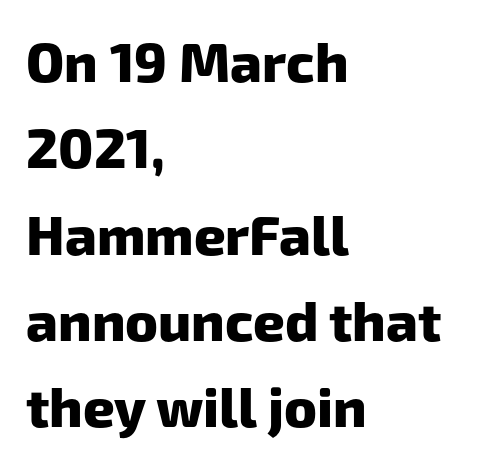
Q: Is the text bold? A: Yes.
Q: Is the typeface a serif or a sans-serif typeface? A: Sans-serif.
Q: Is the text underlined? A: No.
Q: How is the paragraph aligned? A: Left-aligned.
Q: Is the spacing between letters normal or unusually wide? A: Normal.
Q: Is the spacing between lines tight, normal or loose? A: Normal.
Q: Width (condensed, normal, or wide)? A: Normal.
Q: Stroke contrast? A: Low.
Q: x-height? A: Medium.
Q: Monospaced? A: No.
